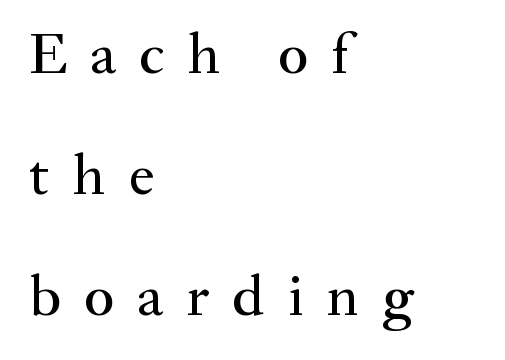
{"serif": "yes", "italic": "no", "width": "normal", "stroke_contrast": "medium", "x_height": "small", "monospaced": "no", "underline": "no", "align": "left", "line_spacing": "loose", "line_spacing_ratio": 2.09, "letter_spacing": "wide", "letter_spacing_em": 0.4, "glyph_px": 58}
